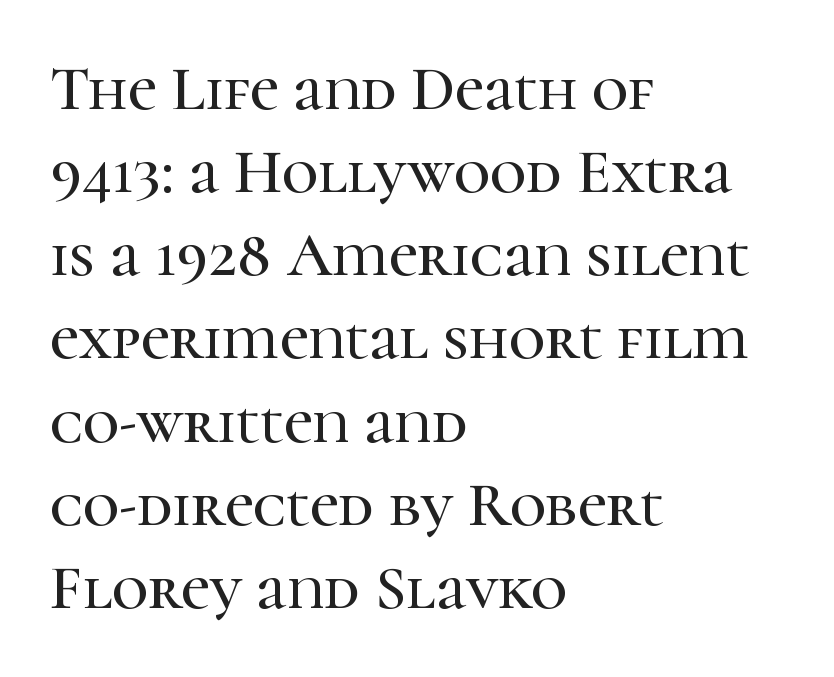
The image shows 63 px serif type, upright; set left-aligned, normal line spacing (1.32x), normal letter spacing, not underlined; high stroke contrast and a medium x-height.
